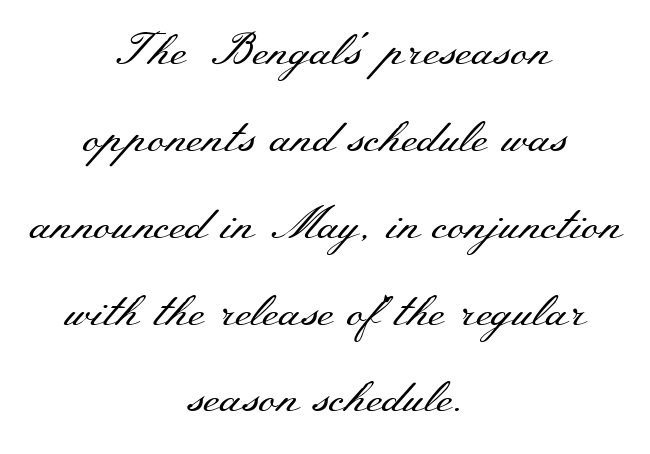
{"serif": "yes", "bold": "no", "weight": "regular", "width": "wide", "stroke_contrast": "medium", "x_height": "small", "monospaced": "no", "underline": "no", "align": "center", "line_spacing": "loose", "line_spacing_ratio": 1.93, "letter_spacing": "normal", "letter_spacing_em": 0.0, "glyph_px": 45}
